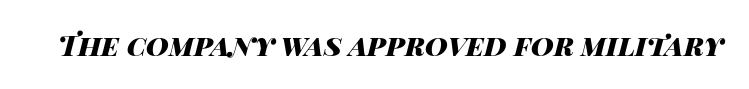
{"italic": "yes", "lean": "right", "slant_degrees": 14, "bold": "yes", "weight": "heavy", "width": "wide", "stroke_contrast": "high", "x_height": "large", "monospaced": "no", "underline": "no", "letter_spacing": "normal", "letter_spacing_em": 0.0, "glyph_px": 28}
